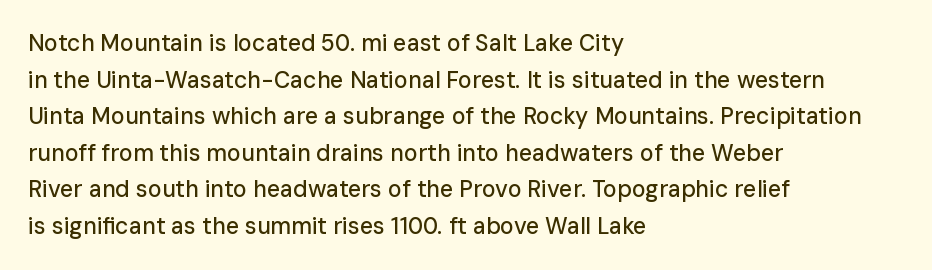
Q: Is the text italic (slanted)? A: No, it is upright.
Q: Is the text underlined? A: No.
Q: How is the paragraph aligned? A: Left-aligned.
Q: Is the spacing between letters normal or unusually wide? A: Normal.
Q: Is the spacing between lines tight, normal or loose? A: Normal.
